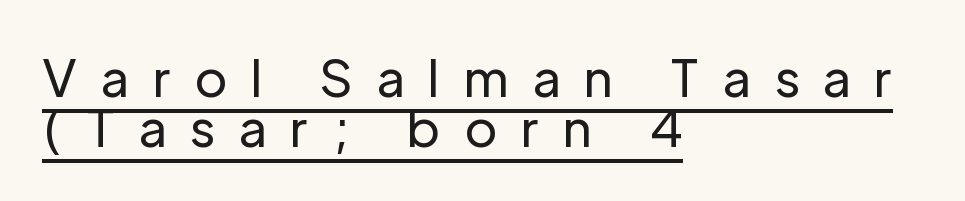
The image shows 51 px regular-weight sans-serif type, upright; set left-aligned, tight line spacing (0.98x), unusually wide letter spacing (+0.48 em), underlined; low stroke contrast and a medium x-height.
